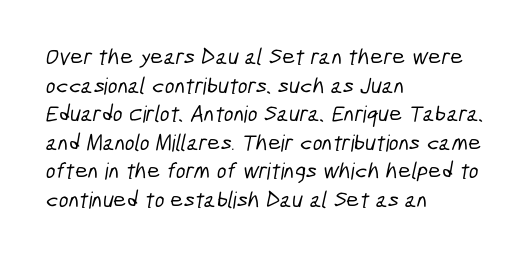
Compared with a centered layout, this one pins lines to the left instead. The glyphs are unaccompanied by any horizontal stroke below them. Letter spacing: default.
